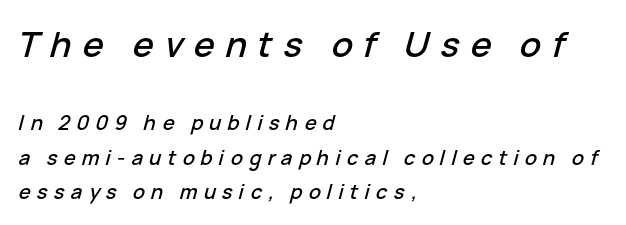
The image shows 35 px text type, italic (leaning right); set left-aligned, line spacing 1.74x, unusually wide letter spacing (+0.31 em), not underlined; the first (top) block is 1.75x larger; low stroke contrast and a medium x-height.
